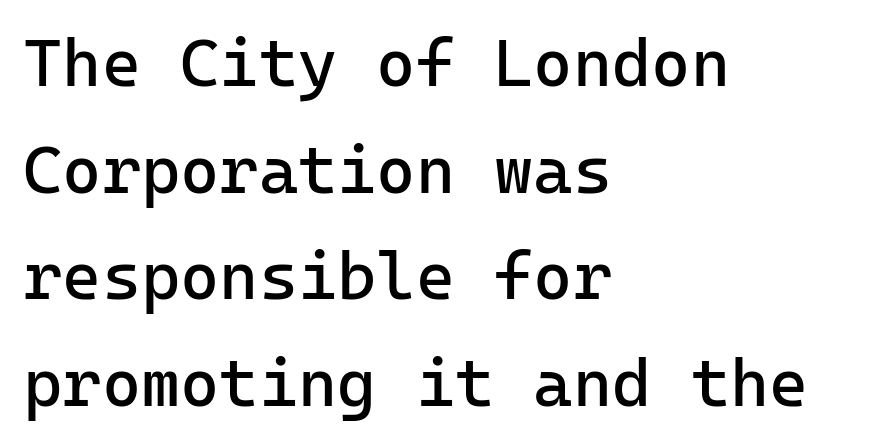
A typesetter would label this face a sans. The type sits square on the baseline with zero lean. Summary of weight: not heavy and not bold. A typesetter would call this monospace, since all characters share one set width. Which margin do the lines hug? The left one — the right edge is uneven.
